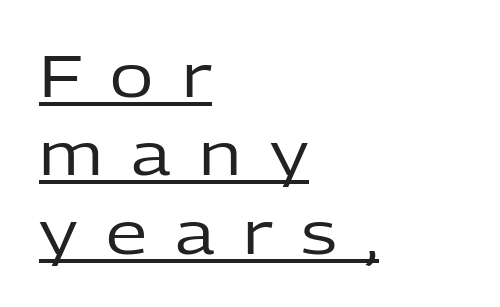
The image shows 59 px regular-weight sans-serif type, upright; set left-aligned, normal line spacing (1.33x), unusually wide letter spacing (+0.48 em), underlined; low stroke contrast and a medium x-height.
